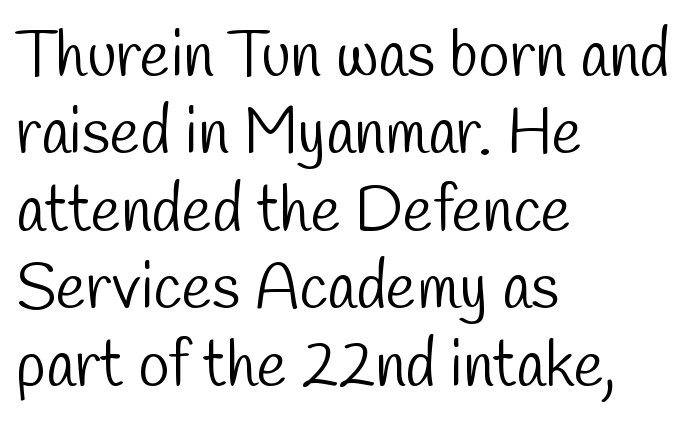
Q: Is the text bold? A: No.
Q: Is the typeface a serif or a sans-serif typeface? A: Sans-serif.
Q: Is the text underlined? A: No.
Q: How is the paragraph aligned? A: Left-aligned.
Q: Is the spacing between letters normal or unusually wide? A: Normal.
Q: Width (condensed, normal, or wide)? A: Condensed.
Q: Stroke contrast? A: Low.
Q: x-height? A: Medium.
Q: Monospaced? A: No.
